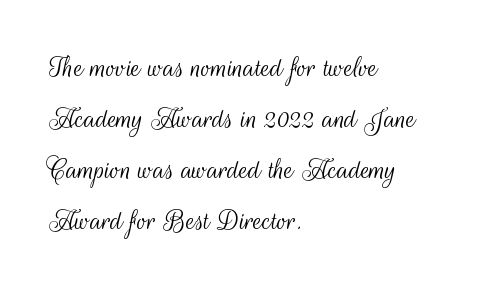
The image shows 32 px light, condensed sans-serif type; set left-aligned, normal line spacing (1.59x), normal letter spacing, not underlined; medium stroke contrast and a small x-height.
